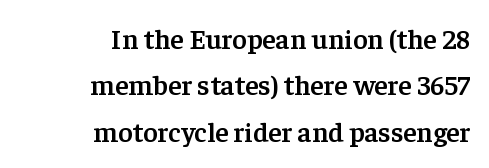
The image shows 28 px semibold serif type, upright; set right-aligned, normal line spacing (1.66x), normal letter spacing, not underlined; low stroke contrast and a medium x-height.
